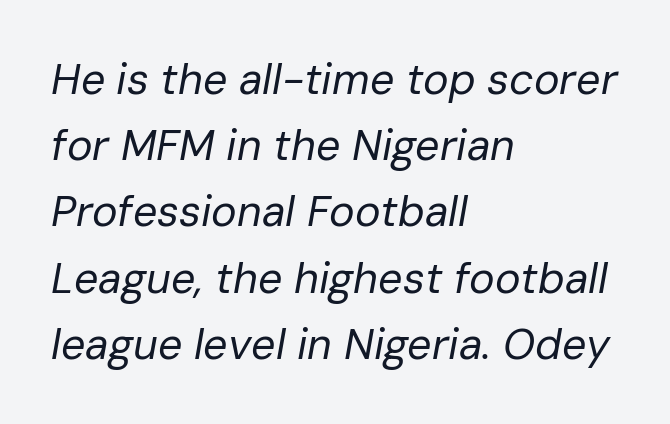
{"italic": "yes", "lean": "right", "slant_degrees": 10, "bold": "no", "weight": "regular", "width": "normal", "stroke_contrast": "low", "x_height": "medium", "monospaced": "no", "underline": "no", "align": "left", "line_spacing": "normal", "line_spacing_ratio": 1.54, "letter_spacing": "normal", "letter_spacing_em": 0.0, "glyph_px": 43}
